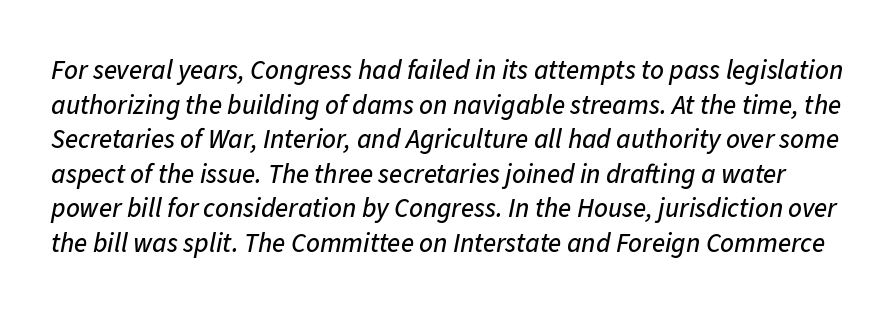
The image shows 27 px text type, italic (leaning right); set normal line spacing (1.28x), normal letter spacing, not underlined.
